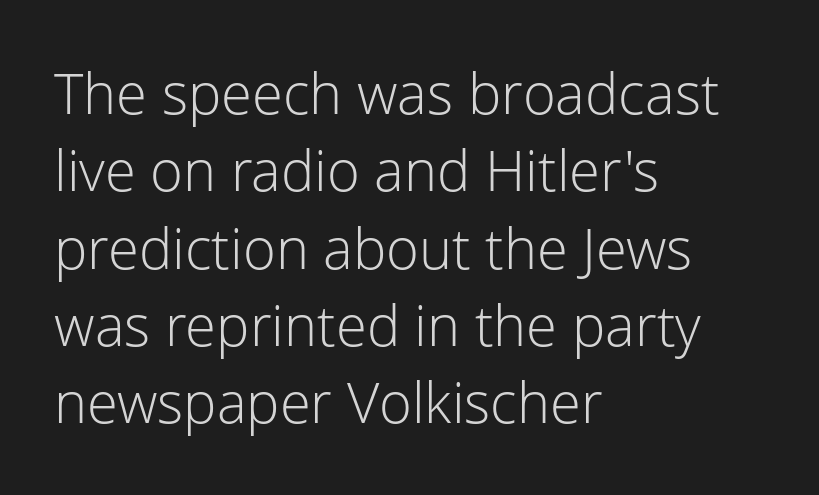
Q: Is the text bold? A: No.
Q: Is the text italic (slanted)? A: No, it is upright.
Q: Is the typeface a serif or a sans-serif typeface? A: Sans-serif.
Q: Is the text underlined? A: No.
Q: How is the paragraph aligned? A: Left-aligned.
Q: Is the spacing between letters normal or unusually wide? A: Normal.
Q: Is the spacing between lines tight, normal or loose? A: Normal.
Q: Width (condensed, normal, or wide)? A: Normal.
Q: Stroke contrast? A: Low.
Q: x-height? A: Medium.
Q: Monospaced? A: No.
